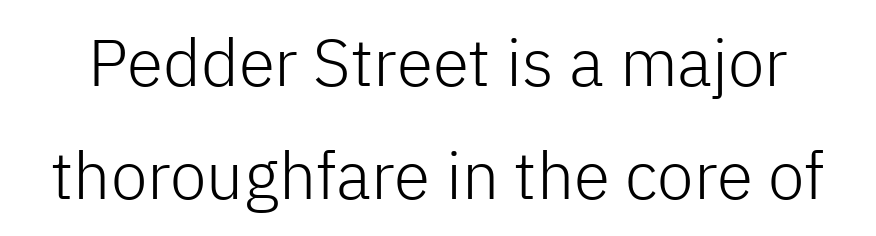
Any mark beneath the type? The region is blank. Character widths vary here, with narrow letters taking less room than wide ones. The axis of the letterforms is exactly vertical. These lines keep a tight, regular rhythm from letter to letter.
